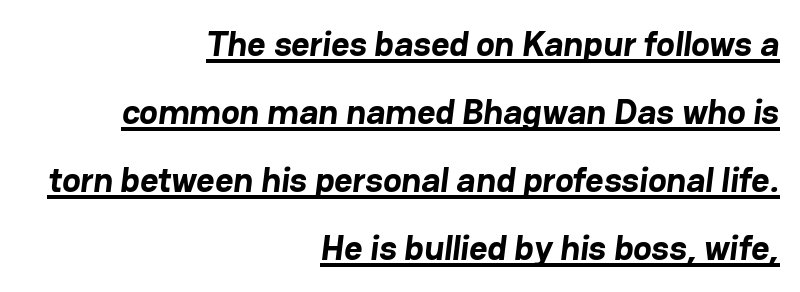
{"serif": "no", "bold": "yes", "weight": "bold", "width": "normal", "stroke_contrast": "low", "x_height": "medium", "monospaced": "no", "underline": "yes", "align": "right", "line_spacing": "loose", "line_spacing_ratio": 1.94, "letter_spacing": "normal", "letter_spacing_em": 0.0, "glyph_px": 35}
